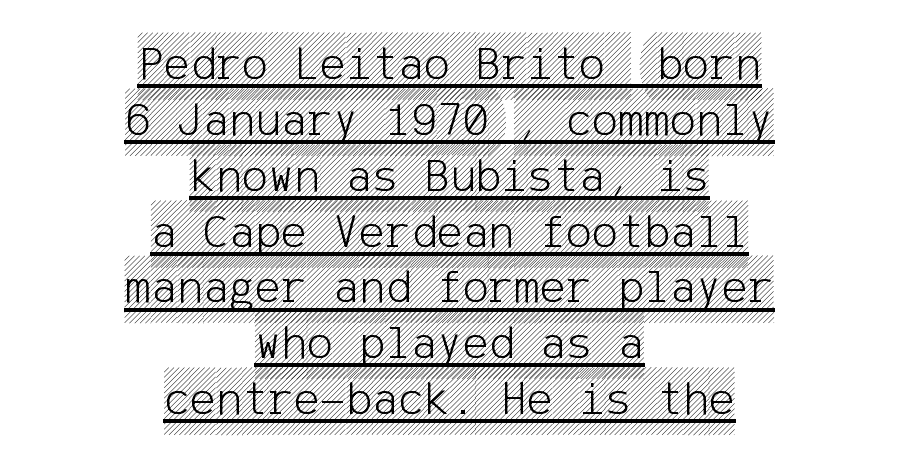
{"italic": "no", "width": "condensed", "x_height": "large", "underline": "yes", "align": "center", "line_spacing": "tight", "line_spacing_ratio": 1.14, "letter_spacing": "normal", "letter_spacing_em": 0.0, "glyph_px": 49}
